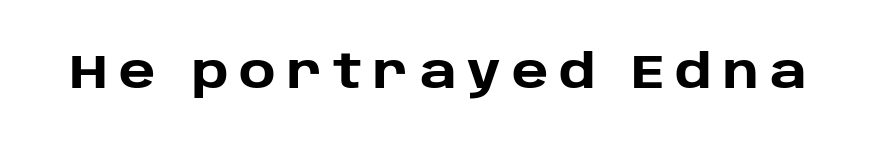
The letters are spread apart with noticeably loose tracking. Think of a printed novel: that variable character pitch is what you see here. The passage shown is emphatically bold. It's the straight-up-and-down kind of type. The letters carry no serifs — their stems end cleanly without finishing strokes.
